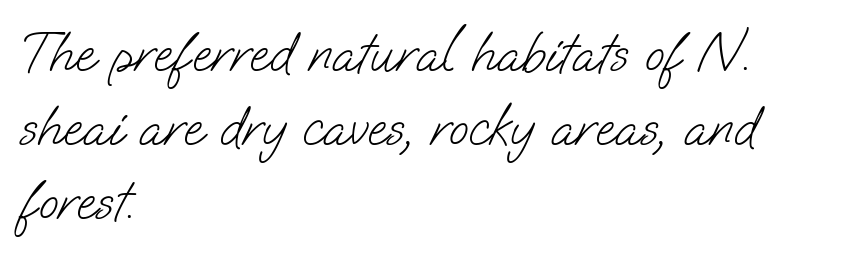
{"serif": "no", "bold": "no", "weight": "light", "width": "normal", "stroke_contrast": "low", "x_height": "small", "monospaced": "no", "underline": "no", "align": "left", "line_spacing": "normal", "line_spacing_ratio": 1.3, "letter_spacing": "normal", "letter_spacing_em": 0.0, "glyph_px": 57}
